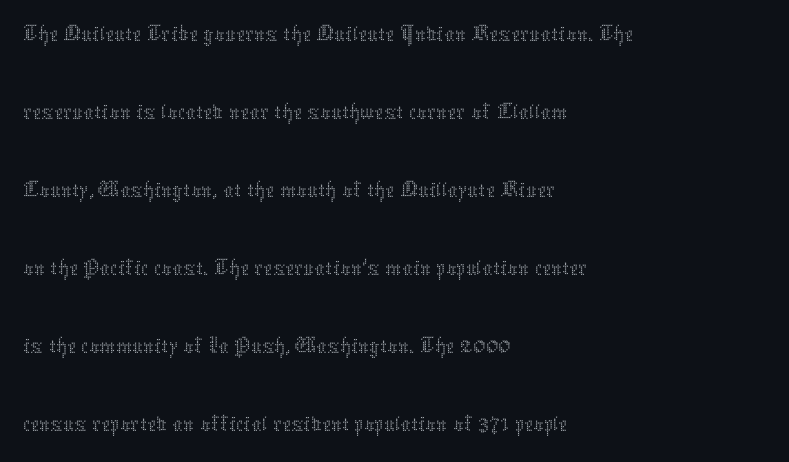
Q: Is the text bold? A: No.
Q: Is the text italic (slanted)? A: No, it is upright.
Q: Is the text underlined? A: No.
Q: How is the paragraph aligned? A: Left-aligned.
Q: Is the spacing between letters normal or unusually wide? A: Normal.
Q: Is the spacing between lines tight, normal or loose? A: Normal.
Q: Width (condensed, normal, or wide)? A: Normal.
Q: Stroke contrast? A: Medium.
Q: x-height? A: Medium.
Q: Monospaced? A: No.
